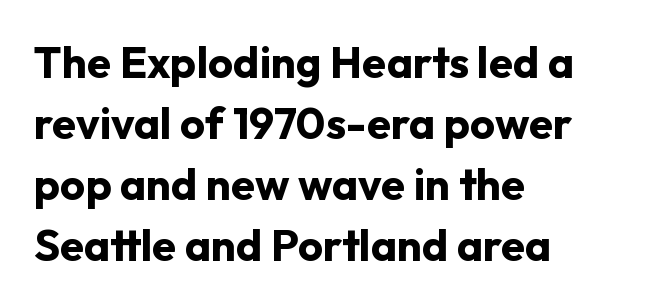
The image shows 44 px bold sans-serif type, upright; set left-aligned, normal line spacing (1.39x), normal letter spacing, not underlined; low stroke contrast and a medium x-height.
